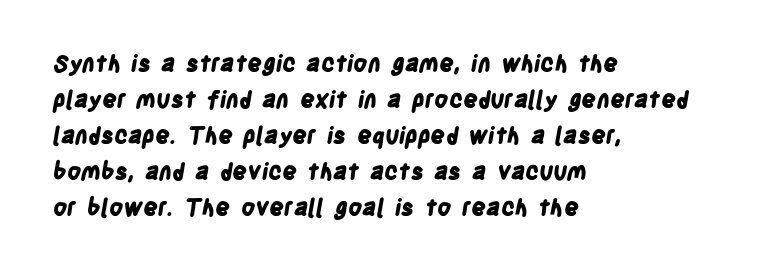
{"bold": "yes", "underline": "no", "align": "left", "line_spacing": "normal", "line_spacing_ratio": 1.57, "letter_spacing": "normal", "letter_spacing_em": 0.0, "glyph_px": 23}
